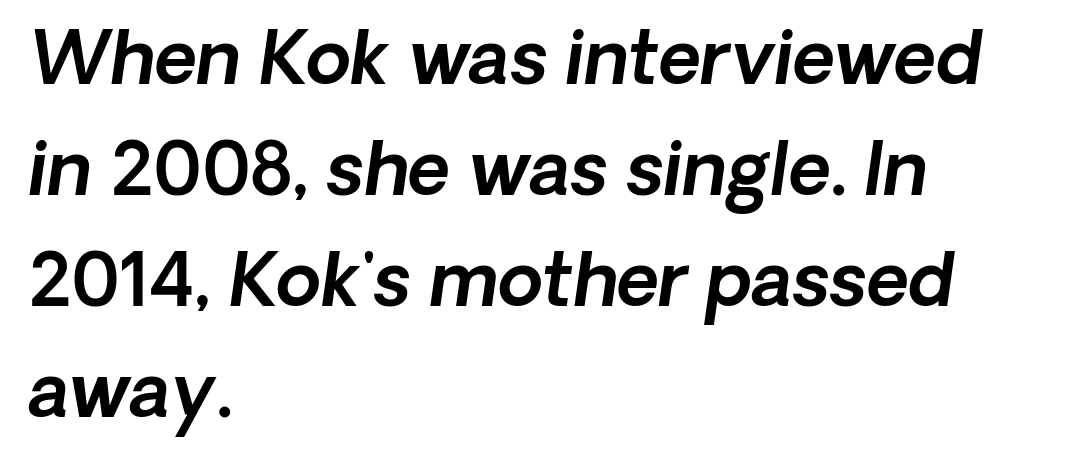
Only glyphs here, with clear space below each row. Normally led — the rows are evenly, conventionally spaced. Spacing verdict: proportional, widths tailored to each character. Alignment: flush left. Typographically, this falls in the sans-serif category.
